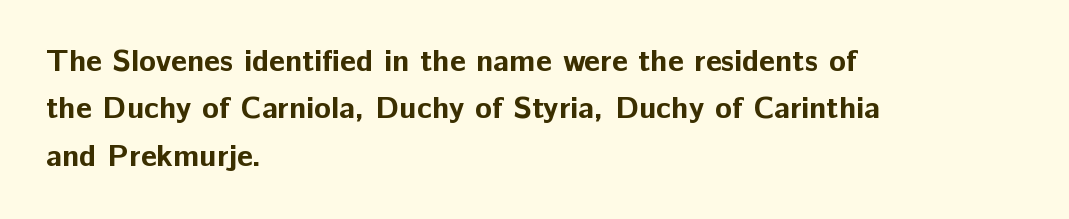
{"serif": "no", "italic": "no", "bold": "yes", "weight": "bold", "width": "normal", "stroke_contrast": "low", "x_height": "medium", "monospaced": "no", "underline": "no", "align": "left", "line_spacing": "normal", "line_spacing_ratio": 1.53, "letter_spacing": "normal", "letter_spacing_em": 0.0, "glyph_px": 31}
